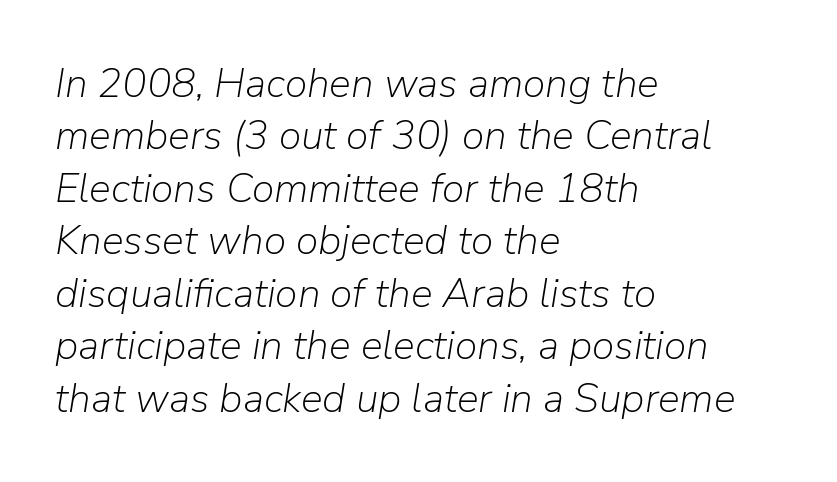
Q: Is the text bold? A: No.
Q: Is the text italic (slanted)? A: Yes, it leans right by about 9 degrees.
Q: Is the text underlined? A: No.
Q: How is the paragraph aligned? A: Left-aligned.
Q: Is the spacing between letters normal or unusually wide? A: Normal.
Q: Is the spacing between lines tight, normal or loose? A: Normal.
Q: Width (condensed, normal, or wide)? A: Normal.
Q: Stroke contrast? A: Low.
Q: x-height? A: Medium.
Q: Monospaced? A: No.
